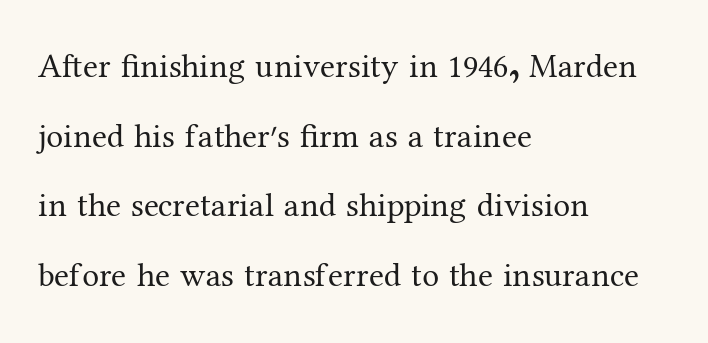
{"serif": "yes", "italic": "no", "bold": "no", "weight": "regular", "width": "normal", "stroke_contrast": "medium", "x_height": "medium", "monospaced": "no", "underline": "no", "align": "left", "line_spacing": "loose", "line_spacing_ratio": 2.05, "letter_spacing": "normal", "letter_spacing_em": 0.0, "glyph_px": 34}
